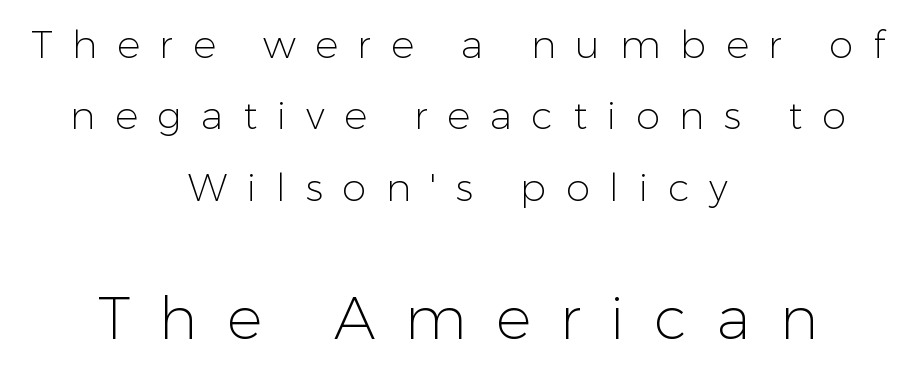
{"serif": "no", "italic": "no", "bold": "no", "weight": "light", "width": "normal", "stroke_contrast": "low", "x_height": "medium", "monospaced": "no", "underline": "no", "align": "center", "line_spacing_ratio": 1.83, "letter_spacing": "wide", "letter_spacing_em": 0.5, "larger_block": "second", "size_ratio": 1.51, "glyph_px": 59}
